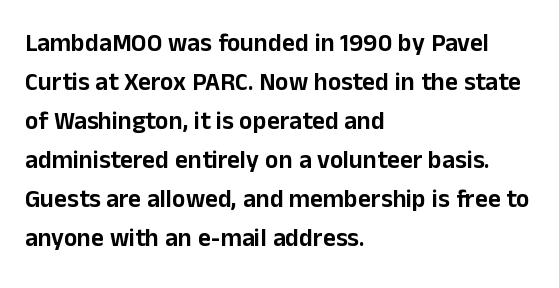
{"italic": "no", "underline": "no", "align": "left", "line_spacing": "normal", "line_spacing_ratio": 1.56, "letter_spacing": "normal", "letter_spacing_em": 0.0, "glyph_px": 25}
